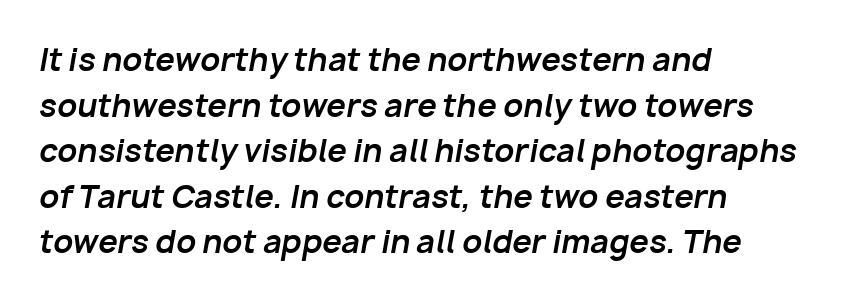
{"italic": "yes", "lean": "right", "slant_degrees": 10, "bold": "yes", "weight": "bold", "width": "normal", "stroke_contrast": "low", "x_height": "medium", "monospaced": "no", "underline": "no", "align": "left", "line_spacing": "normal", "line_spacing_ratio": 1.47, "letter_spacing": "normal", "letter_spacing_em": 0.0, "glyph_px": 31}
